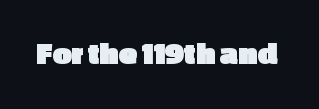
Q: Is the text bold? A: Yes.
Q: Is the text italic (slanted)? A: No, it is upright.
Q: Is the typeface a serif or a sans-serif typeface? A: Sans-serif.
Q: Is the text underlined? A: No.
Q: Is the spacing between letters normal or unusually wide? A: Normal.
Q: Width (condensed, normal, or wide)? A: Normal.
Q: x-height? A: Medium.
Q: Monospaced? A: No.
